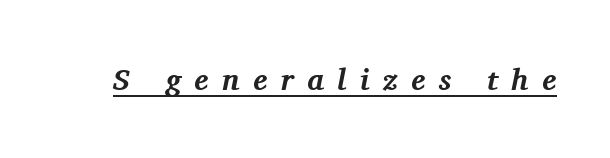
The image shows 30 px bold serif type, italic (leaning right); set unusually wide letter spacing (+0.45 em), underlined; medium stroke contrast and a medium x-height.
